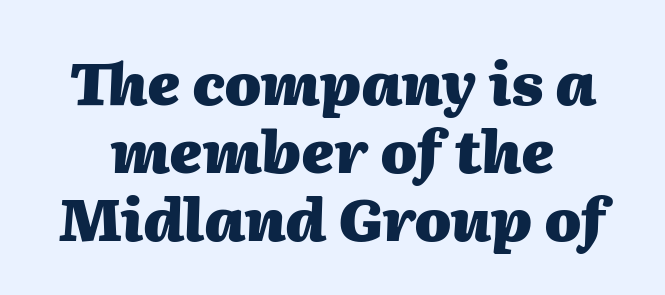
Proportional: the letters do not fall into vertical columns. Rule under the text: the space is simply empty. The passage shown leans; its letterforms are oblique. Characters follow at the spacing the type designer built in. The lines are packed closely together with very little leading. Compared with an ordinary text face, these strokes are far heavier — a full bold.
